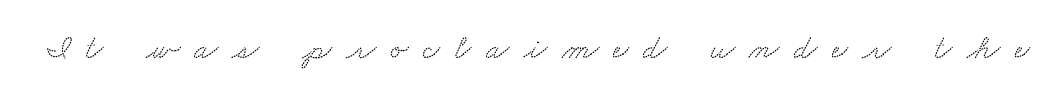
Q: Is the text underlined? A: No.
Q: Is the spacing between letters normal or unusually wide? A: Unusually wide.
Q: Width (condensed, normal, or wide)? A: Wide.
Q: Stroke contrast? A: Low.
Q: x-height? A: Small.
Q: Monospaced? A: No.
